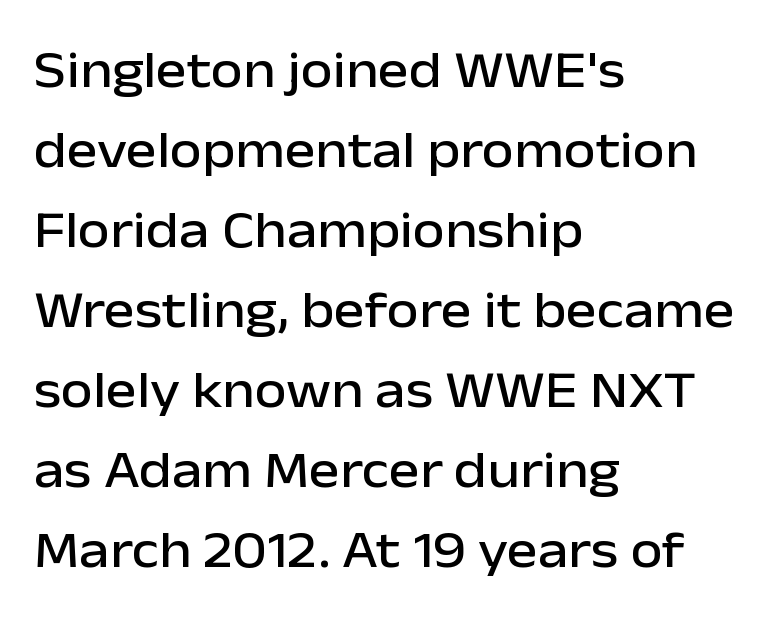
{"serif": "no", "italic": "no", "width": "normal", "stroke_contrast": "low", "x_height": "medium", "monospaced": "no", "underline": "no", "align": "left", "line_spacing": "normal", "line_spacing_ratio": 1.54, "letter_spacing": "normal", "letter_spacing_em": 0.0, "glyph_px": 52}
